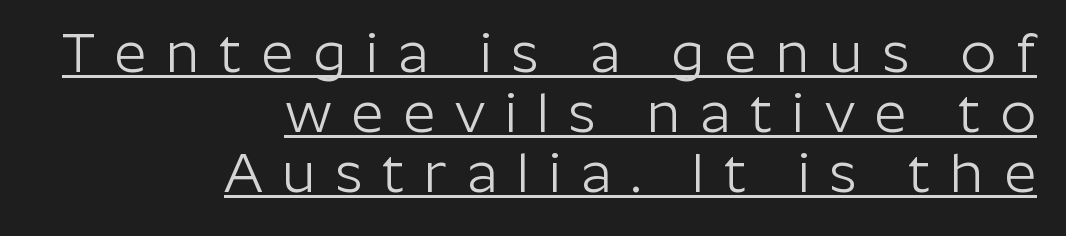
The image shows 56 px light sans-serif type, upright; set right-aligned, tight line spacing (1.07x), unusually wide letter spacing (+0.35 em), underlined; low stroke contrast and a medium x-height.
